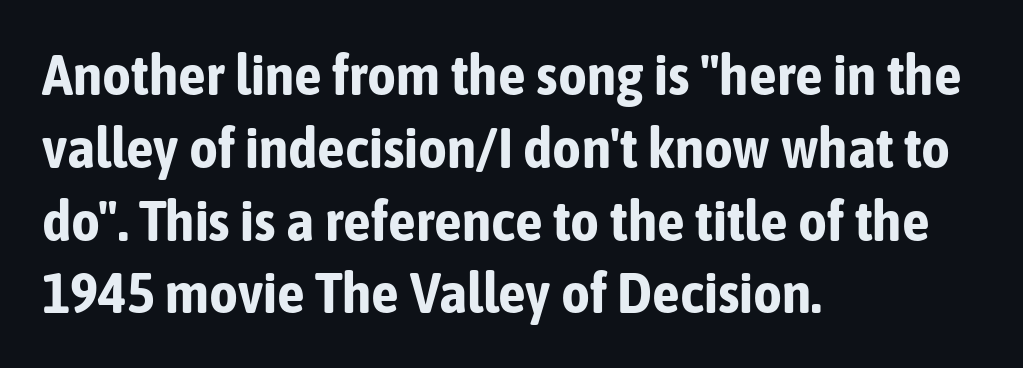
Q: Is the text bold? A: Yes.
Q: Is the text italic (slanted)? A: No, it is upright.
Q: Is the typeface a serif or a sans-serif typeface? A: Sans-serif.
Q: Is the text underlined? A: No.
Q: How is the paragraph aligned? A: Left-aligned.
Q: Is the spacing between letters normal or unusually wide? A: Normal.
Q: Is the spacing between lines tight, normal or loose? A: Normal.
Q: Width (condensed, normal, or wide)? A: Condensed.
Q: Stroke contrast? A: Low.
Q: x-height? A: Medium.
Q: Monospaced? A: No.
